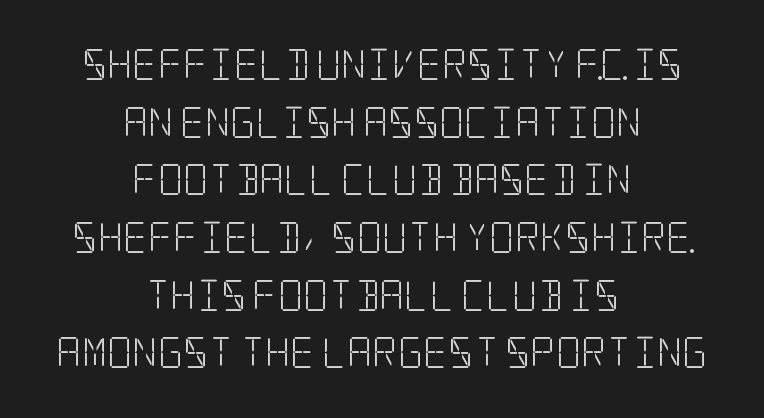
Q: Is the text bold? A: No.
Q: Is the text italic (slanted)? A: No, it is upright.
Q: Is the typeface a serif or a sans-serif typeface? A: Serif.
Q: Is the text underlined? A: No.
Q: How is the paragraph aligned? A: Centered.
Q: Is the spacing between letters normal or unusually wide? A: Normal.
Q: Width (condensed, normal, or wide)? A: Condensed.
Q: Stroke contrast? A: Low.
Q: x-height? A: Large.
